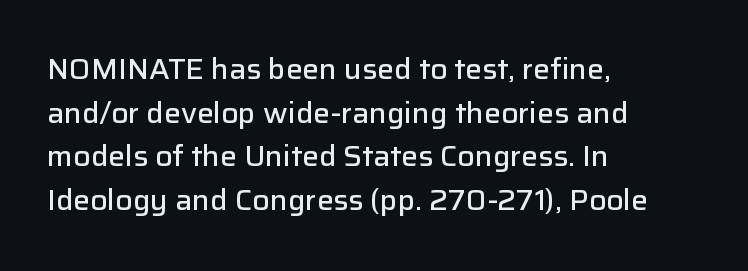
The space directly below the letters is spotless. Each new line begins a customary step beneath the previous one. On the weight axis this lands at semibold, roughly 600. You could not count columns in this text — the font is proportionally spaced.
